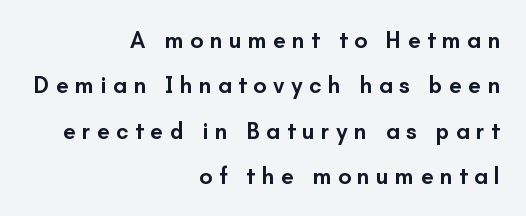
Q: Is the text bold? A: Semi-bold.
Q: Is the text italic (slanted)? A: No, it is upright.
Q: Is the text underlined? A: No.
Q: How is the paragraph aligned? A: Right-aligned.
Q: Is the spacing between letters normal or unusually wide? A: Unusually wide.
Q: Is the spacing between lines tight, normal or loose? A: Loose.
